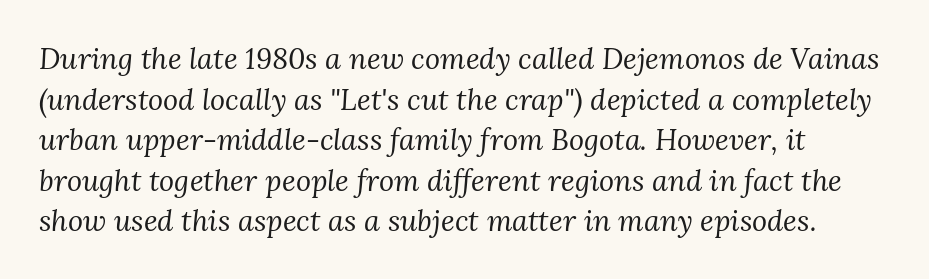
{"serif": "yes", "italic": "yes", "lean": "right", "slant_degrees": 3, "bold": "no", "weight": "regular", "width": "normal", "stroke_contrast": "medium", "x_height": "medium", "monospaced": "no", "underline": "no", "line_spacing": "normal", "line_spacing_ratio": 1.4, "letter_spacing": "normal", "letter_spacing_em": 0.0, "glyph_px": 29}
